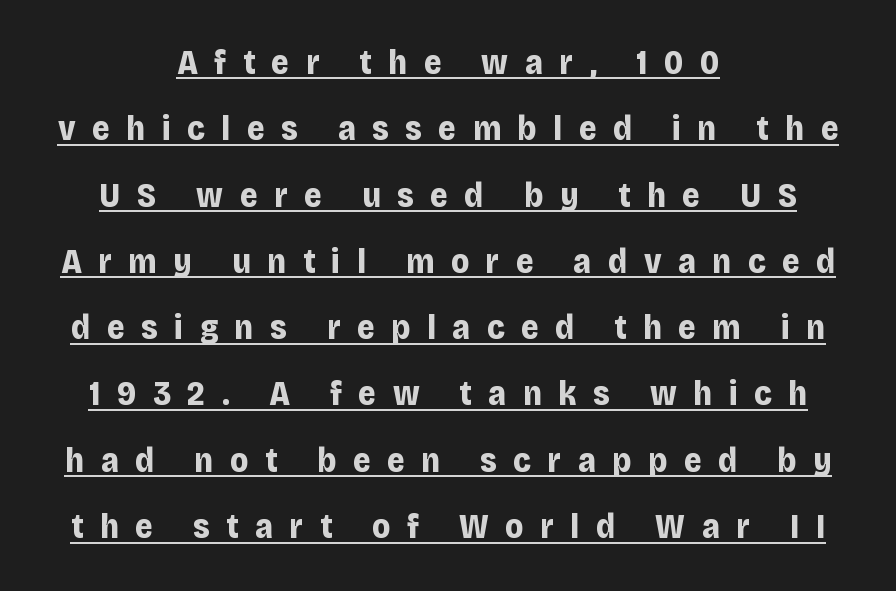
The image shows 34 px bold sans-serif type, upright; set centered, loose line spacing (1.95x), unusually wide letter spacing (+0.49 em), underlined; low stroke contrast and a large x-height.
